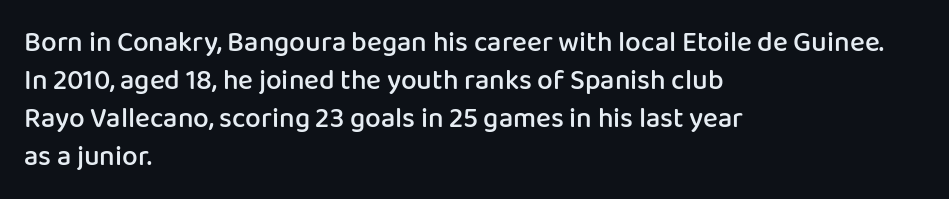
Alignment: flush left. The zone under the glyphs is completely vacant. Stroke terminals: plain, sans-serif. Firm but not heavy-handed strokes: this text is semibold. This is roman type, the default non-slanted kind.
